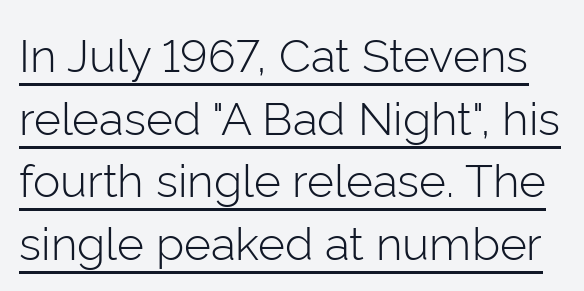
The leading is moderate, giving the passage an even texture. Nothing unusual about the tracking: characters are spaced as the font intends. Think of a printed novel: that variable character pitch is what you see here. Designer's note — italics off, roman on. In terms of letterform style, serifs are entirely absent. Stem width sits at or under what a default text font uses.
